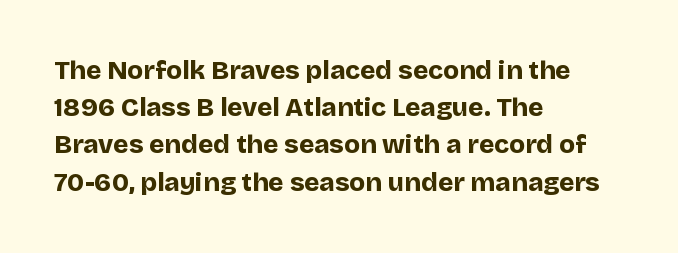
Q: Is the text bold? A: Yes.
Q: Is the text italic (slanted)? A: No, it is upright.
Q: Is the text underlined? A: No.
Q: How is the paragraph aligned? A: Left-aligned.
Q: Is the spacing between letters normal or unusually wide? A: Normal.
Q: Is the spacing between lines tight, normal or loose? A: Normal.
